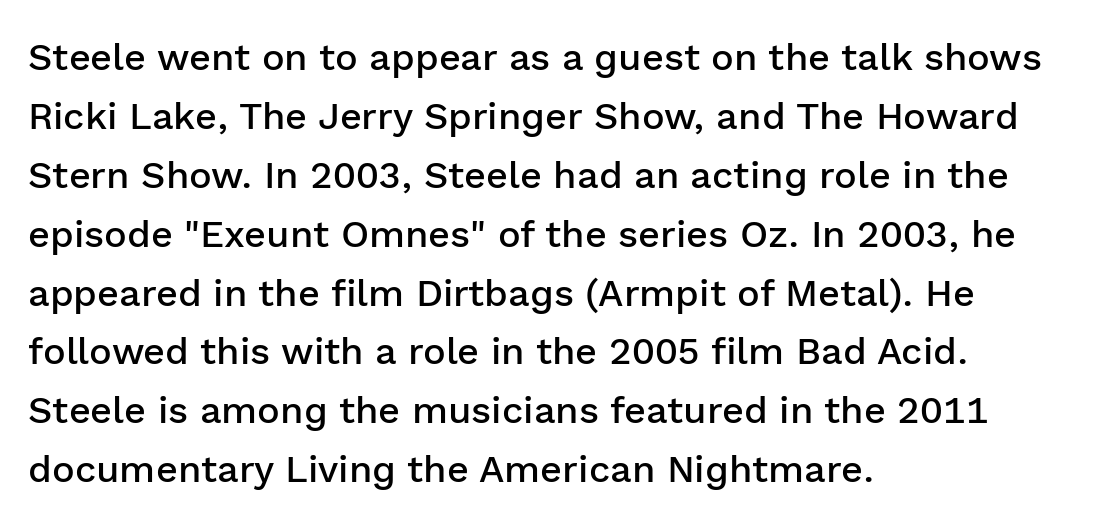
Is this a fixed-width face? No — the glyphs have proportional, varying widths. The baseline area is clear. The compositor pushed each line to the left boundary. Quick note: interline space is typical. In terms of letterform style, serifs are entirely absent. The lettering holds an erect, upright posture throughout.
